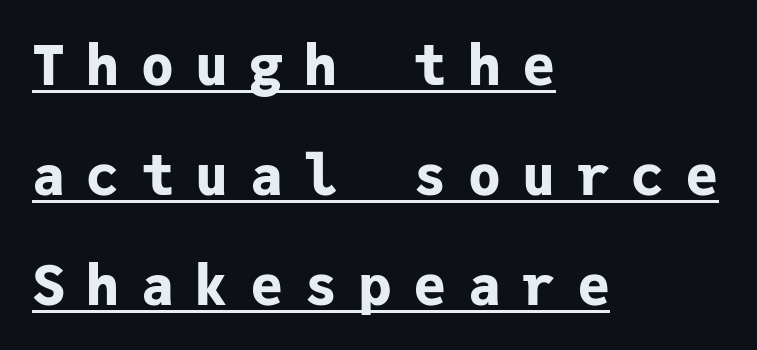
Q: Is the text bold? A: Yes.
Q: Is the text italic (slanted)? A: No, it is upright.
Q: Is the typeface a serif or a sans-serif typeface? A: Sans-serif.
Q: Is the text underlined? A: Yes.
Q: How is the paragraph aligned? A: Left-aligned.
Q: Is the spacing between letters normal or unusually wide? A: Unusually wide.
Q: Is the spacing between lines tight, normal or loose? A: Loose.
Q: Width (condensed, normal, or wide)? A: Normal.
Q: Stroke contrast? A: Low.
Q: x-height? A: Medium.
Q: Monospaced? A: Yes.
